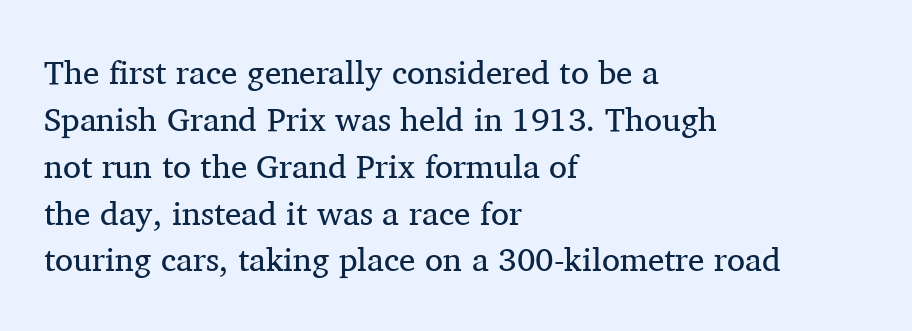
Horizontally, the lines are justified to the leading edge only. Note: serifs present on the glyphs. The face looks like a standard text weight, possibly lighter. Check the space under the baseline: it is left empty. The passage shown has conventional tracking throughout. Each letter keeps its own natural width here, so spacing adapts to shape.
